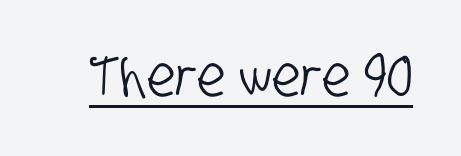
{"serif": "no", "width": "condensed", "stroke_contrast": "low", "x_height": "large", "monospaced": "no", "underline": "yes", "letter_spacing": "normal", "letter_spacing_em": 0.0, "glyph_px": 57}
